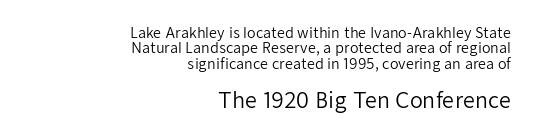
{"italic": "no", "bold": "no", "underline": "no", "align": "right", "line_spacing": "tight", "line_spacing_ratio": 1.09, "letter_spacing": "normal", "letter_spacing_em": 0.0, "larger_block": "second", "size_ratio": 1.5, "glyph_px": 21}
